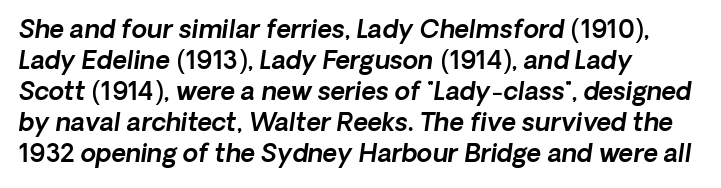
Left-aligned paragraph, ragged on the right. When letters slant like this, we call the style italic. The tracking reads as untouched default to a designer's eye. Rule under the text: the space is simply empty.
